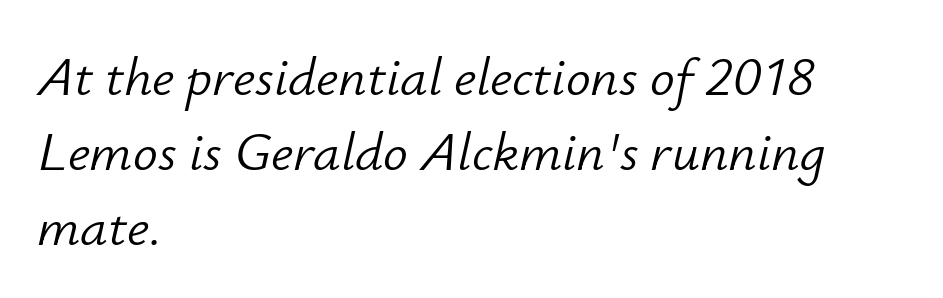
Each letter keeps its own natural width here, so spacing adapts to shape. Whoever set this chose a conventional vertical rhythm. The specimen omits any rule beneath the text block's lines. Leftover space on each line is placed entirely after the last word.
